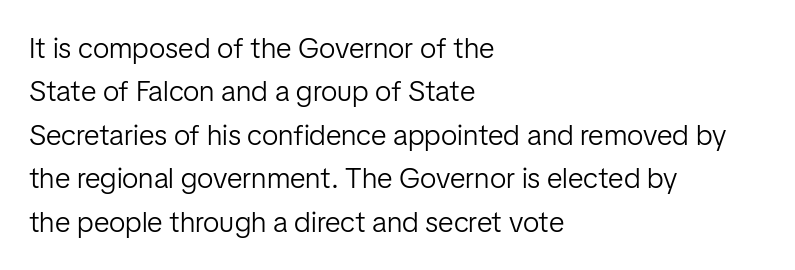
The image shows 29 px light sans-serif type, upright; set left-aligned, normal line spacing (1.5x), normal letter spacing, not underlined; low stroke contrast and a medium x-height.
